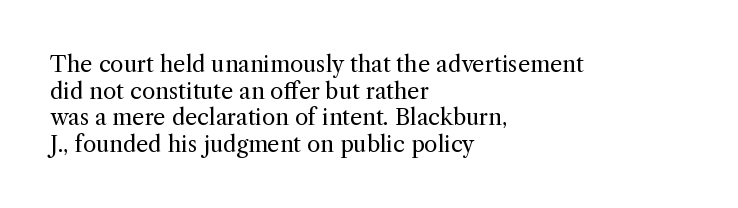
{"italic": "no", "bold": "no", "underline": "no", "align": "left", "line_spacing_ratio": 1.21, "letter_spacing": "normal", "letter_spacing_em": 0.0, "glyph_px": 22}
